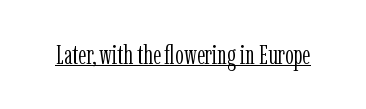
{"italic": "no", "bold": "no", "underline": "yes", "letter_spacing": "normal", "letter_spacing_em": 0.0, "glyph_px": 27}
